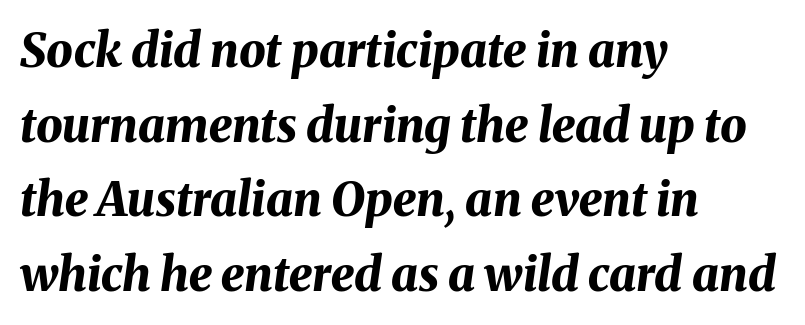
{"italic": "yes", "lean": "right", "slant_degrees": 8, "bold": "yes", "weight": "bold", "width": "normal", "stroke_contrast": "medium", "x_height": "medium", "monospaced": "no", "underline": "no", "align": "left", "line_spacing": "normal", "line_spacing_ratio": 1.59, "letter_spacing": "normal", "letter_spacing_em": 0.0, "glyph_px": 47}
